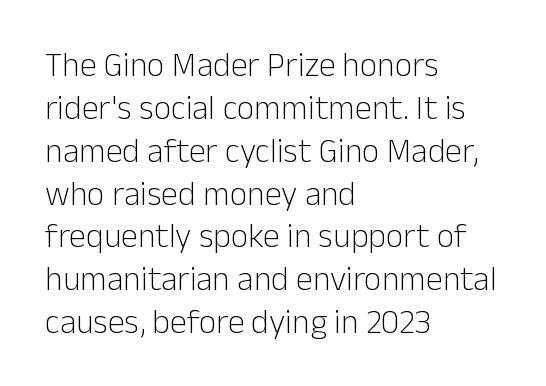
Q: Is the text bold? A: No.
Q: Is the text italic (slanted)? A: No, it is upright.
Q: Is the typeface a serif or a sans-serif typeface? A: Sans-serif.
Q: Is the text underlined? A: No.
Q: How is the paragraph aligned? A: Left-aligned.
Q: Is the spacing between letters normal or unusually wide? A: Normal.
Q: Is the spacing between lines tight, normal or loose? A: Normal.
Q: Width (condensed, normal, or wide)? A: Normal.
Q: Stroke contrast? A: Low.
Q: x-height? A: Medium.
Q: Monospaced? A: No.
